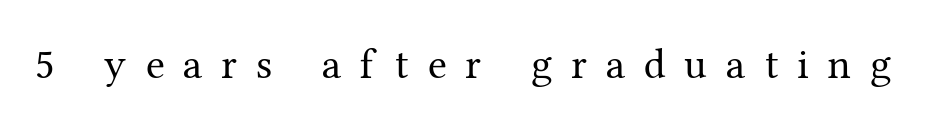
{"serif": "yes", "italic": "no", "bold": "no", "weight": "regular", "width": "normal", "stroke_contrast": "medium", "x_height": "medium", "monospaced": "no", "underline": "no", "letter_spacing": "wide", "letter_spacing_em": 0.43, "glyph_px": 43}
